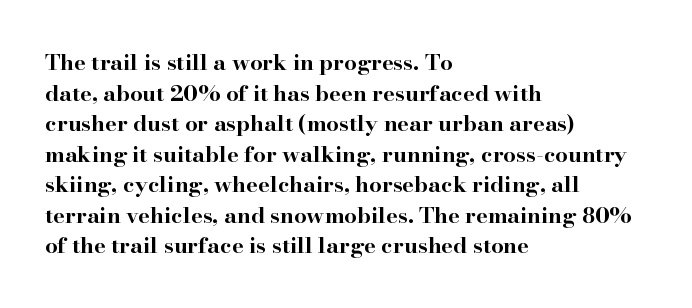
Q: Is the text bold? A: Yes.
Q: Is the text italic (slanted)? A: No, it is upright.
Q: Is the text underlined? A: No.
Q: How is the paragraph aligned? A: Left-aligned.
Q: Is the spacing between letters normal or unusually wide? A: Normal.
Q: Is the spacing between lines tight, normal or loose? A: Normal.
